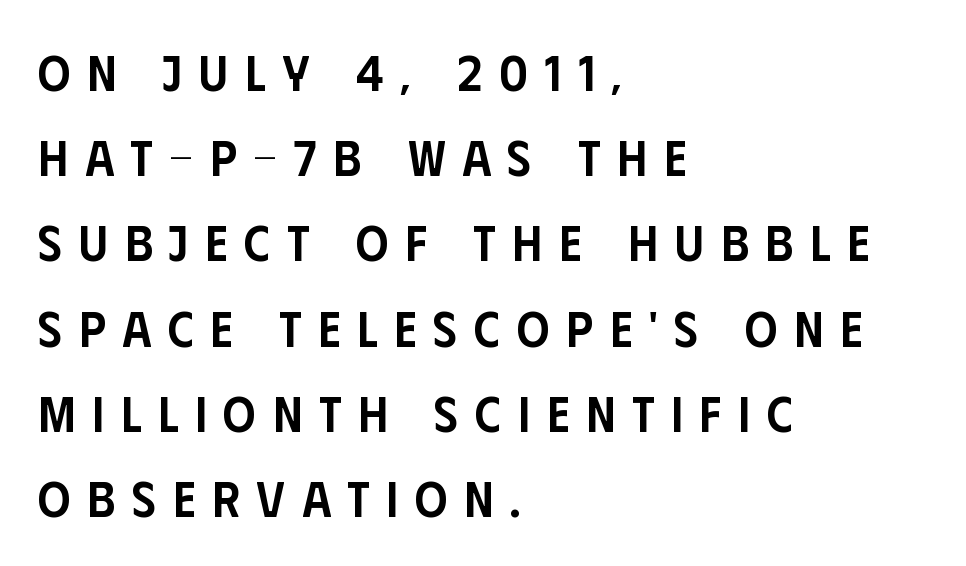
{"serif": "no", "italic": "no", "bold": "semi", "weight": "semibold", "width": "condensed", "stroke_contrast": "low", "x_height": "large", "monospaced": "no", "underline": "no", "align": "left", "line_spacing": "normal", "line_spacing_ratio": 1.67, "letter_spacing": "wide", "letter_spacing_em": 0.33, "glyph_px": 51}
